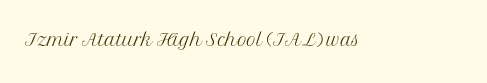
{"bold": "no", "underline": "no", "letter_spacing": "normal", "letter_spacing_em": 0.0, "glyph_px": 26}
